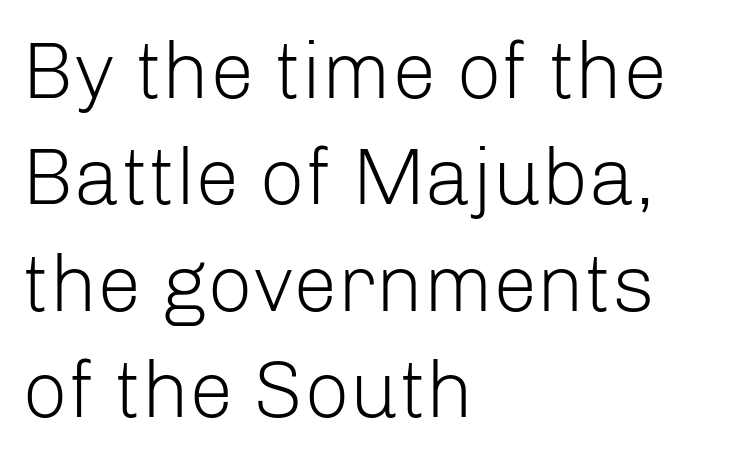
The image shows 80 px light sans-serif type, upright; set left-aligned, normal line spacing (1.33x), normal letter spacing, not underlined; low stroke contrast and a medium x-height.
